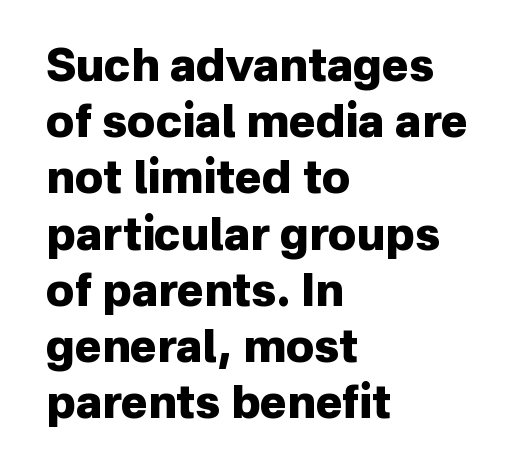
The image shows 45 px heavy sans-serif type, upright; set left-aligned, normal line spacing (1.25x), normal letter spacing, not underlined; low stroke contrast and a medium x-height.
